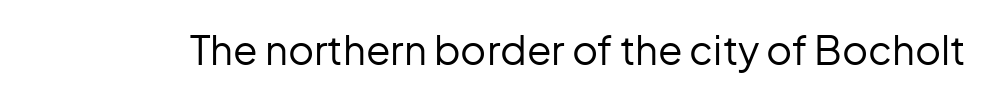
The image shows 40 px regular-weight sans-serif type, upright; set normal letter spacing, not underlined; low stroke contrast and a medium x-height.
